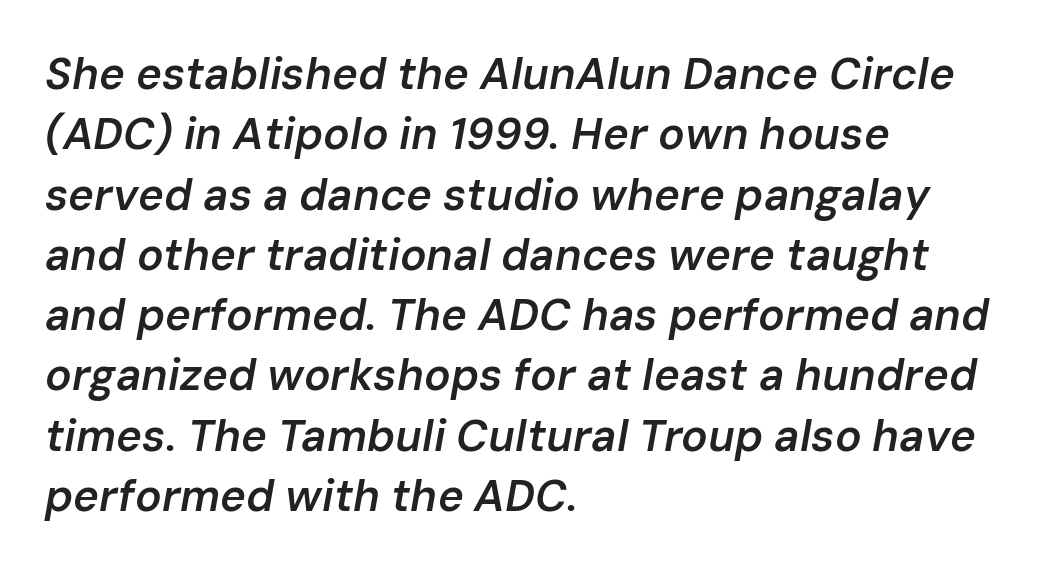
Q: Is the text bold? A: Semi-bold.
Q: Is the text italic (slanted)? A: Yes, it leans right by about 10 degrees.
Q: Is the text underlined? A: No.
Q: How is the paragraph aligned? A: Left-aligned.
Q: Is the spacing between letters normal or unusually wide? A: Normal.
Q: Is the spacing between lines tight, normal or loose? A: Normal.
Q: Width (condensed, normal, or wide)? A: Normal.
Q: Stroke contrast? A: Low.
Q: x-height? A: Medium.
Q: Monospaced? A: No.
